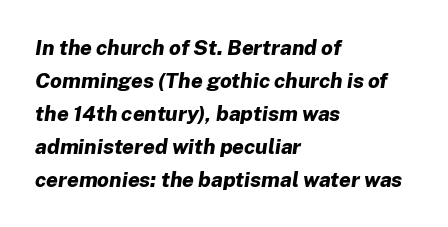
Q: Is the text bold? A: Yes.
Q: Is the text italic (slanted)? A: Yes, it leans right by about 8 degrees.
Q: Is the text underlined? A: No.
Q: How is the paragraph aligned? A: Left-aligned.
Q: Is the spacing between letters normal or unusually wide? A: Normal.
Q: Is the spacing between lines tight, normal or loose? A: Normal.
